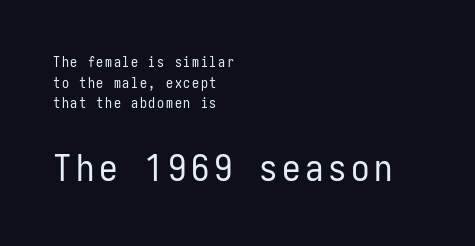
Q: Is the text bold? A: No.
Q: Is the text italic (slanted)? A: No, it is upright.
Q: Is the typeface a serif or a sans-serif typeface? A: Sans-serif.
Q: Is the text underlined? A: No.
Q: How is the paragraph aligned? A: Left-aligned.
Q: Is the spacing between lines tight, normal or loose? A: Normal.
Q: Which block of text is set in a larger size, the first (top) or the second (bottom)? A: The second (bottom) one.
Q: Width (condensed, normal, or wide)? A: Condensed.
Q: Stroke contrast? A: Low.
Q: x-height? A: Medium.
